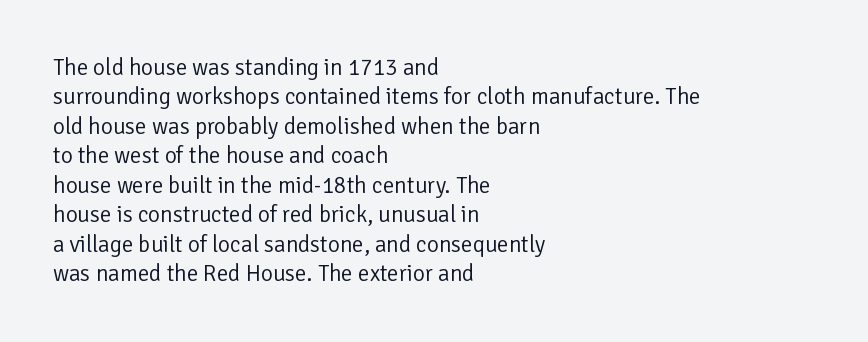
{"italic": "no", "bold": "no", "underline": "no", "align": "left", "line_spacing": "normal", "line_spacing_ratio": 1.28, "letter_spacing": "normal", "letter_spacing_em": 0.0, "glyph_px": 23}
